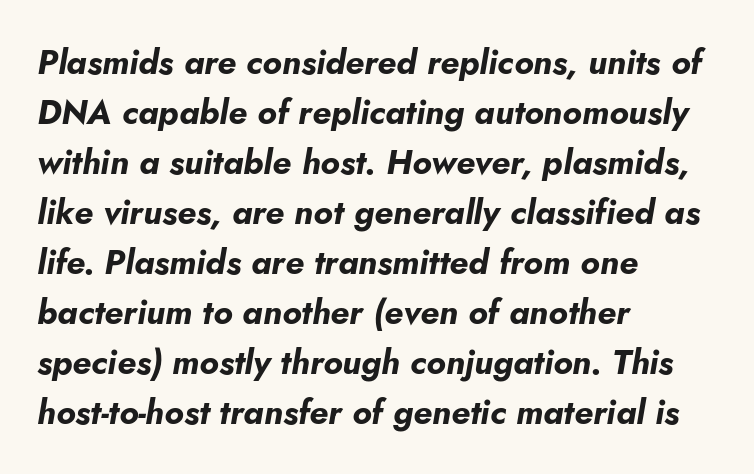
Just letters on the line, the space beneath them empty. How would I describe the line gaps? Plain and ordinary. Observe the ordinary spacing: letters are neighbours, not strangers. Looks like regular typesetting: each glyph gets only the width it needs.
